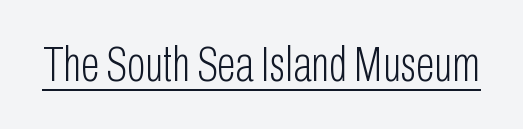
The image shows 50 px light, condensed sans-serif type, upright; set normal letter spacing, underlined; low stroke contrast and a medium x-height.
